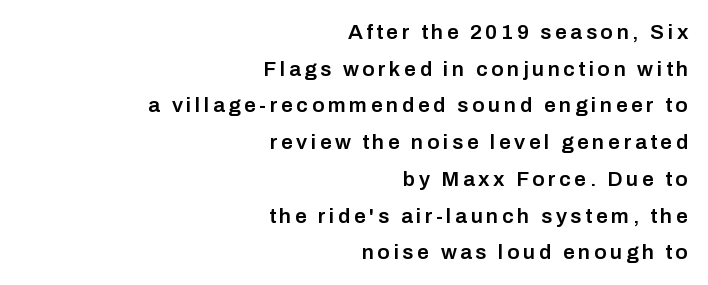
{"italic": "no", "bold": "semi", "underline": "no", "align": "right", "line_spacing_ratio": 1.75, "glyph_px": 21}
